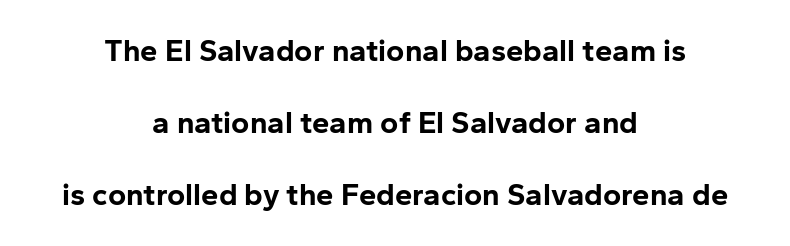
{"serif": "no", "italic": "no", "bold": "yes", "weight": "bold", "width": "normal", "stroke_contrast": "low", "x_height": "medium", "monospaced": "no", "underline": "no", "align": "center", "line_spacing": "loose", "line_spacing_ratio": 2.33, "letter_spacing": "normal", "letter_spacing_em": 0.0, "glyph_px": 31}
